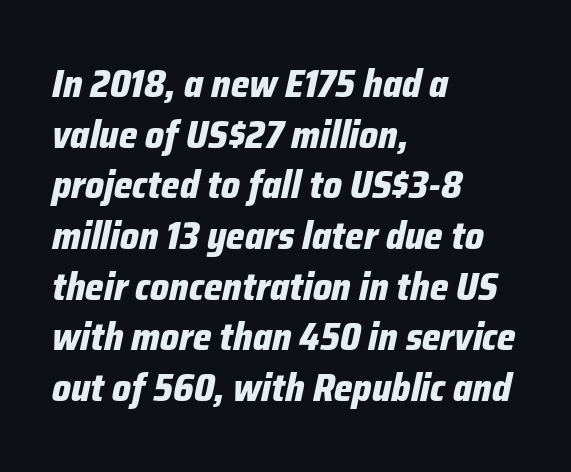
Q: Is the text bold? A: Yes.
Q: Is the text italic (slanted)? A: Yes, it leans right by about 12 degrees.
Q: Is the text underlined? A: No.
Q: How is the paragraph aligned? A: Left-aligned.
Q: Is the spacing between letters normal or unusually wide? A: Normal.
Q: Is the spacing between lines tight, normal or loose? A: Normal.
Q: Width (condensed, normal, or wide)? A: Condensed.
Q: Stroke contrast? A: Low.
Q: x-height? A: Medium.
Q: Monospaced? A: No.
